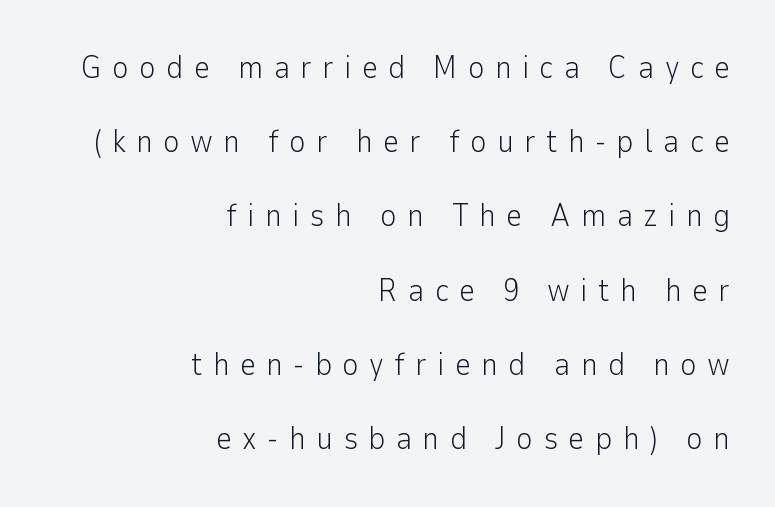
{"serif": "no", "italic": "no", "bold": "no", "weight": "light", "width": "normal", "stroke_contrast": "low", "x_height": "medium", "monospaced": "no", "underline": "no", "align": "right", "line_spacing": "loose", "line_spacing_ratio": 2.32, "letter_spacing": "wide", "letter_spacing_em": 0.32, "glyph_px": 32}
